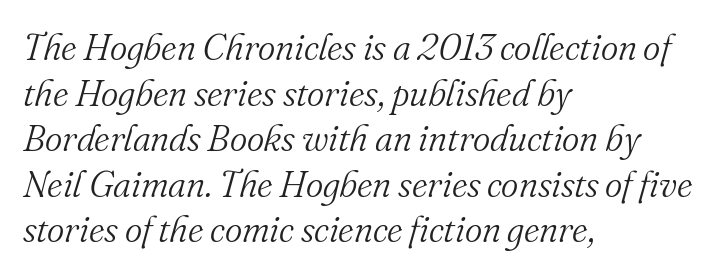
Q: Is the text bold? A: No.
Q: Is the text italic (slanted)? A: Yes, it leans right by about 16 degrees.
Q: Is the typeface a serif or a sans-serif typeface? A: Serif.
Q: Is the text underlined? A: No.
Q: How is the paragraph aligned? A: Left-aligned.
Q: Is the spacing between letters normal or unusually wide? A: Normal.
Q: Width (condensed, normal, or wide)? A: Normal.
Q: Stroke contrast? A: Medium.
Q: x-height? A: Small.
Q: Monospaced? A: No.
